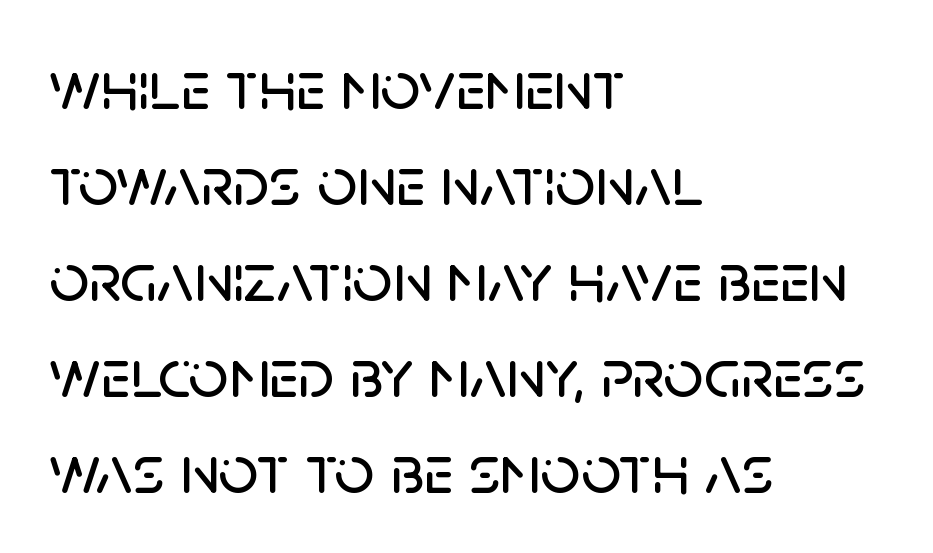
The image shows 70 px sans-serif type, upright; set left-aligned, normal line spacing (1.37x), normal letter spacing, not underlined; low stroke contrast and a large x-height.
